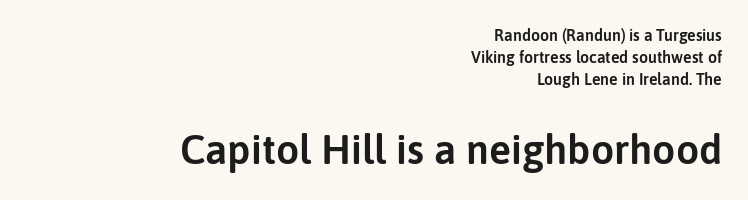
Q: Is the text italic (slanted)? A: No, it is upright.
Q: Is the typeface a serif or a sans-serif typeface? A: Sans-serif.
Q: Is the text underlined? A: No.
Q: How is the paragraph aligned? A: Right-aligned.
Q: Is the spacing between letters normal or unusually wide? A: Normal.
Q: Is the spacing between lines tight, normal or loose? A: Normal.
Q: Which block of text is set in a larger size, the first (top) or the second (bottom)? A: The second (bottom) one.
Q: Width (condensed, normal, or wide)? A: Normal.
Q: Stroke contrast? A: Low.
Q: x-height? A: Medium.
Q: Monospaced? A: No.
